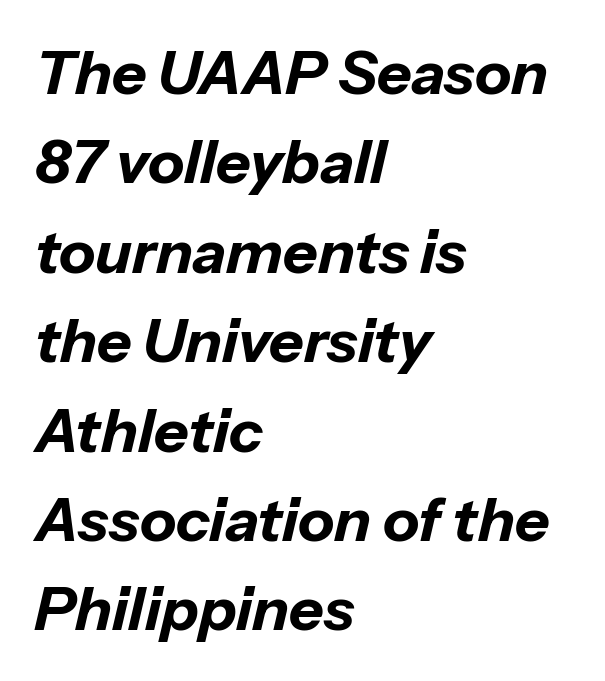
{"italic": "yes", "lean": "right", "slant_degrees": 13, "bold": "yes", "weight": "bold", "width": "normal", "stroke_contrast": "low", "x_height": "medium", "monospaced": "no", "underline": "no", "align": "left", "line_spacing": "normal", "line_spacing_ratio": 1.49, "letter_spacing": "normal", "letter_spacing_em": 0.0, "glyph_px": 60}
